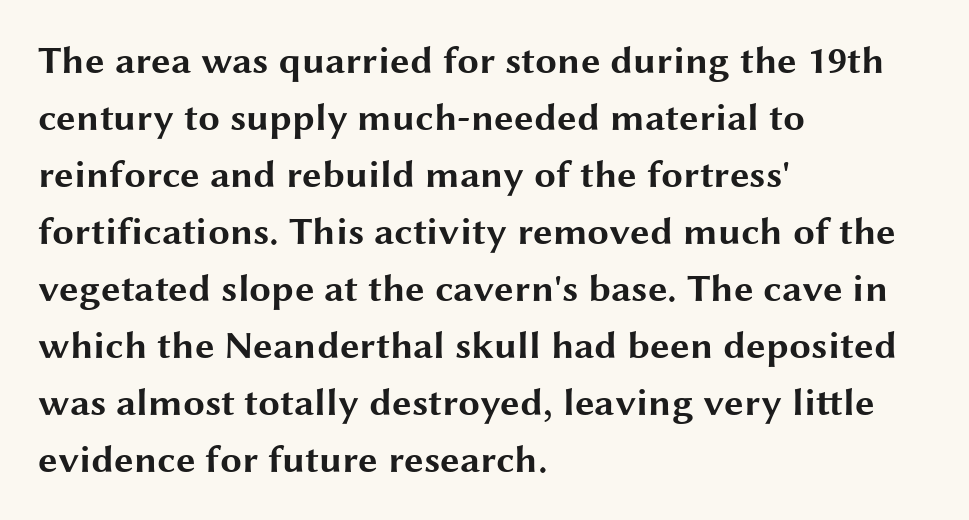
Unmarked baselines from the first word to the last. Casual observation: everything's shoved over to the left. Proportional: the letters do not fall into vertical columns. Rows of type keep a routine distance in the vertical direction.
